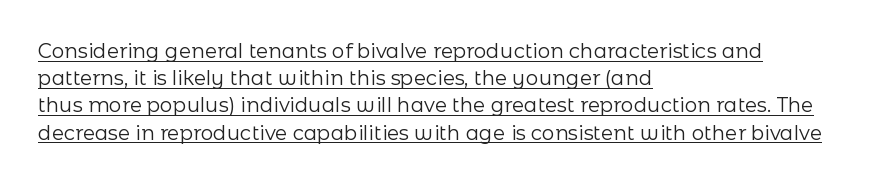
Q: Is the text bold? A: No.
Q: Is the text italic (slanted)? A: No, it is upright.
Q: Is the text underlined? A: Yes.
Q: How is the paragraph aligned? A: Left-aligned.
Q: Is the spacing between letters normal or unusually wide? A: Normal.
Q: Is the spacing between lines tight, normal or loose? A: Normal.
